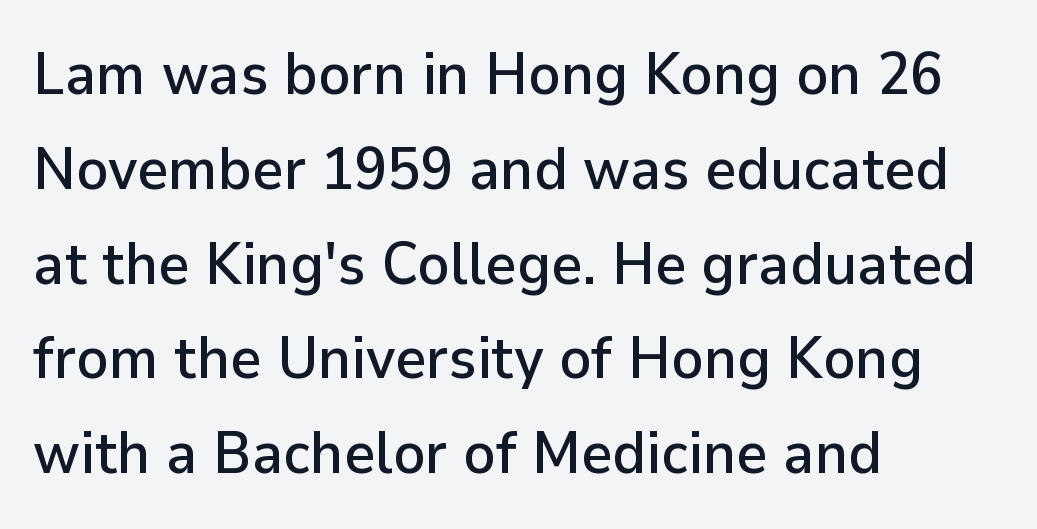
The image shows 60 px sans-serif type, upright; set left-aligned, normal line spacing (1.58x), normal letter spacing, not underlined; low stroke contrast and a medium x-height.
